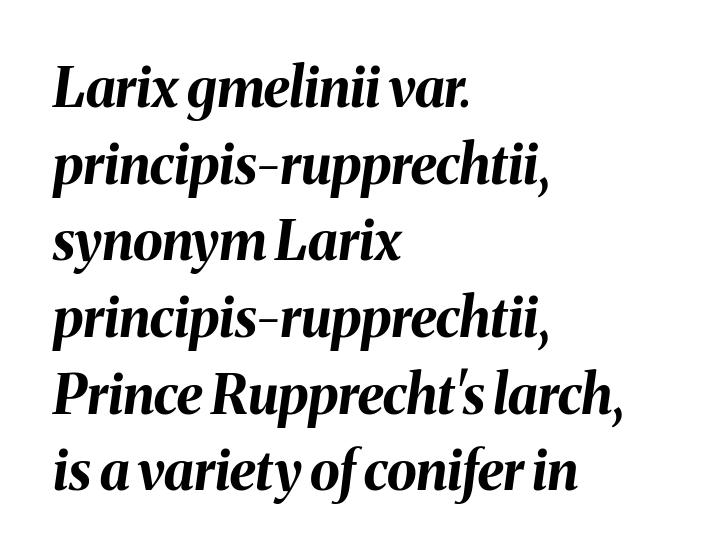
Q: Is the text bold? A: Yes.
Q: Is the text italic (slanted)? A: Yes, it leans right by about 8 degrees.
Q: Is the text underlined? A: No.
Q: How is the paragraph aligned? A: Left-aligned.
Q: Is the spacing between letters normal or unusually wide? A: Normal.
Q: Is the spacing between lines tight, normal or loose? A: Normal.
Q: Width (condensed, normal, or wide)? A: Normal.
Q: Stroke contrast? A: Medium.
Q: x-height? A: Medium.
Q: Monospaced? A: No.
